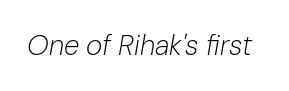
{"italic": "yes", "lean": "right", "slant_degrees": 10, "bold": "no", "weight": "light", "width": "normal", "stroke_contrast": "low", "x_height": "medium", "monospaced": "no", "underline": "no", "letter_spacing": "normal", "letter_spacing_em": 0.0, "glyph_px": 28}
